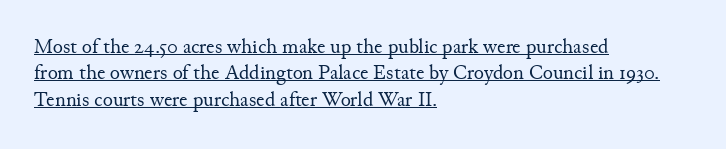
The image shows 21 px text type, upright; set left-aligned, normal line spacing (1.26x), normal letter spacing, underlined.
